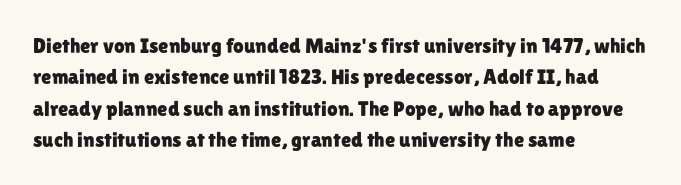
The image shows 21 px text type, upright; set left-aligned, normal line spacing (1.49x), normal letter spacing, not underlined.
